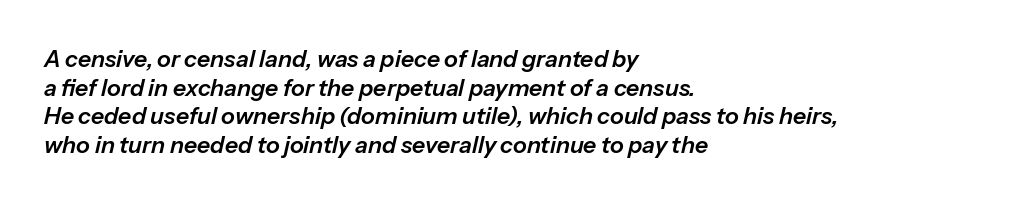
The image shows 23 px text type, italic (leaning right); set left-aligned, line spacing 1.24x, normal letter spacing, not underlined.
